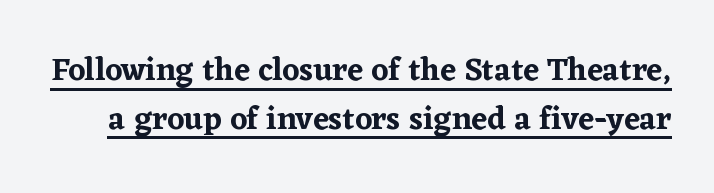
Each letter keeps its own natural width here, so spacing adapts to shape. Leading: standard. The letters stand upright; this is a roman face. A baseline rule has been typeset under these characters. The text was rendered using a seriffed face with decorative stroke endings. This sample uses plain, unmodified letter spacing.
